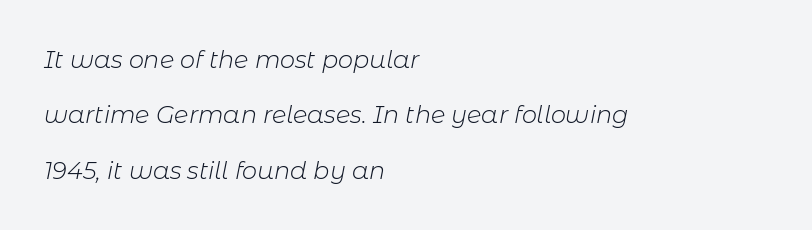
The image shows 24 px text type, italic (leaning right); set left-aligned, loose line spacing (2.31x), normal letter spacing, not underlined.
